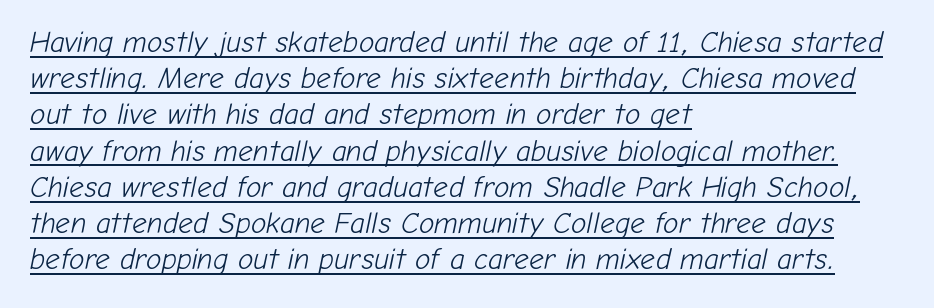
The image shows 29 px light type, italic (leaning right); set left-aligned, normal line spacing (1.25x), normal letter spacing, underlined; low stroke contrast and a medium x-height.
